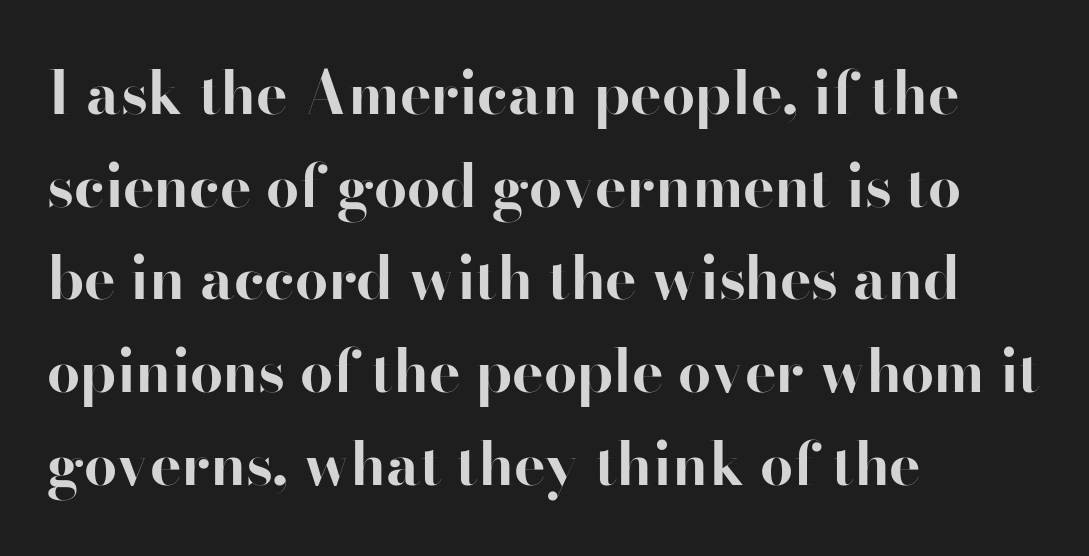
The image shows 59 px bold sans-serif type, upright; set left-aligned, normal line spacing (1.57x), normal letter spacing, not underlined; high stroke contrast and a small x-height.
